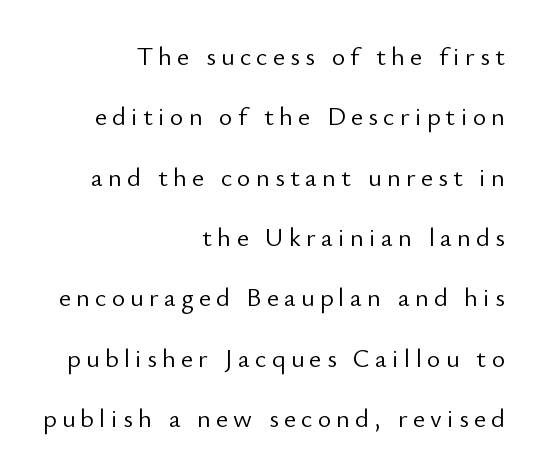
{"italic": "no", "bold": "no", "underline": "no", "align": "right", "line_spacing": "loose", "line_spacing_ratio": 2.32, "letter_spacing": "wide", "letter_spacing_em": 0.2, "glyph_px": 26}
